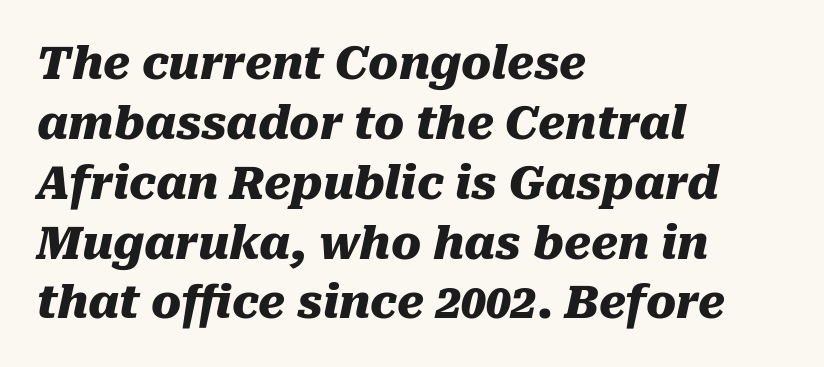
Q: Is the text bold? A: Yes.
Q: Is the text italic (slanted)? A: Yes, it leans right by about 10 degrees.
Q: Is the text underlined? A: No.
Q: How is the paragraph aligned? A: Left-aligned.
Q: Is the spacing between letters normal or unusually wide? A: Normal.
Q: Is the spacing between lines tight, normal or loose? A: Normal.
Q: Width (condensed, normal, or wide)? A: Normal.
Q: Stroke contrast? A: Medium.
Q: x-height? A: Medium.
Q: Monospaced? A: No.
